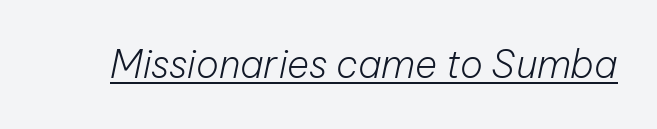
{"italic": "yes", "lean": "right", "slant_degrees": 12, "bold": "no", "weight": "light", "width": "normal", "stroke_contrast": "low", "x_height": "medium", "monospaced": "no", "underline": "yes", "letter_spacing": "normal", "letter_spacing_em": 0.0, "glyph_px": 38}
